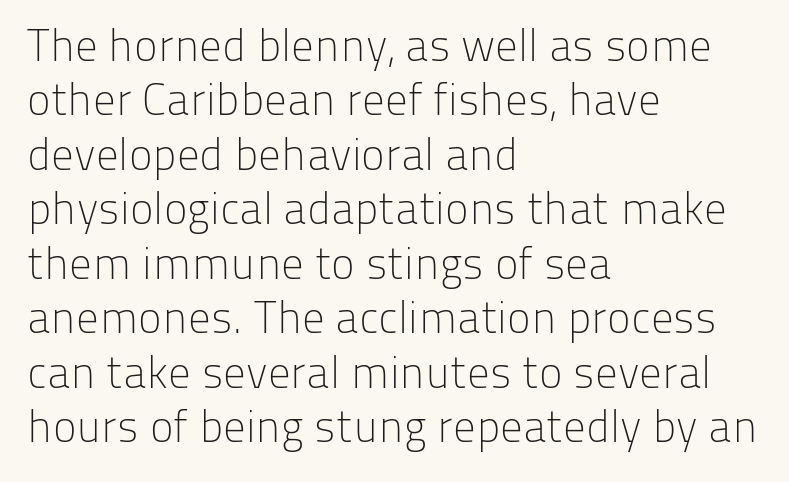
Any mark beneath the type? The region is blank. In terms of letterform style, serifs are entirely absent. Every character sits straight up, as roman type does. Here the designer chose a conventional face with non-uniform glyph widths. Default kerning and tracking; the words read as compact shapes.
